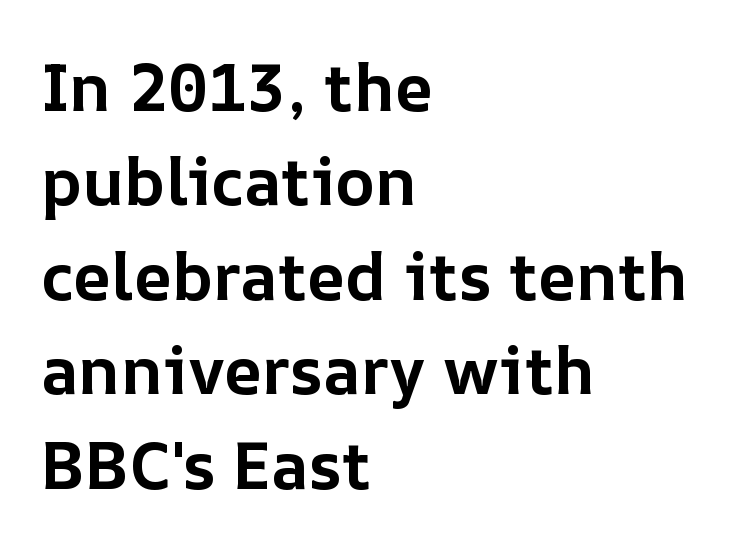
{"italic": "no", "bold": "yes", "weight": "bold", "width": "normal", "stroke_contrast": "low", "x_height": "medium", "monospaced": "no", "underline": "no", "align": "left", "line_spacing": "normal", "line_spacing_ratio": 1.43, "letter_spacing": "normal", "letter_spacing_em": 0.0, "glyph_px": 66}
